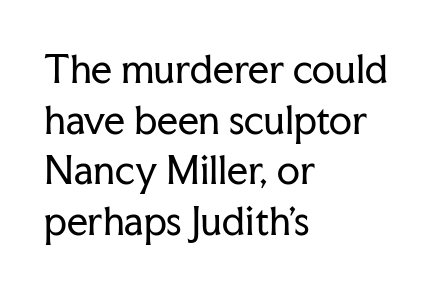
{"serif": "yes", "italic": "no", "bold": "no", "weight": "regular", "width": "normal", "stroke_contrast": "low", "x_height": "medium", "monospaced": "no", "underline": "no", "align": "left", "line_spacing": "normal", "line_spacing_ratio": 1.37, "letter_spacing": "normal", "letter_spacing_em": 0.0, "glyph_px": 37}
